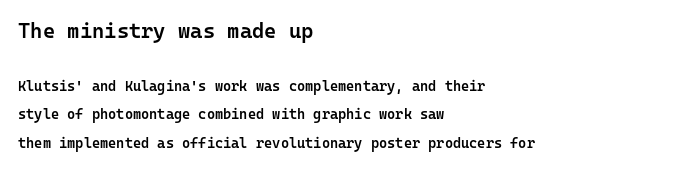
A roman cut, with each character standing at attention. The paragraph has a hard left edge and a soft right edge. Weight check: semibold — heavier than regular, not quite bold. The line-height multiplier appears high, well above default. The passage shown has conventional tracking throughout.
